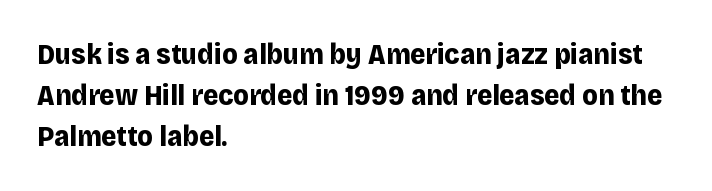
Notice how descenders clear the ascenders below comfortably — that's standard leading. The axis of the letterforms is exactly vertical. Strong, thick strokes mark this as bold type. Does the copy run flush right? No — it runs flush left.
